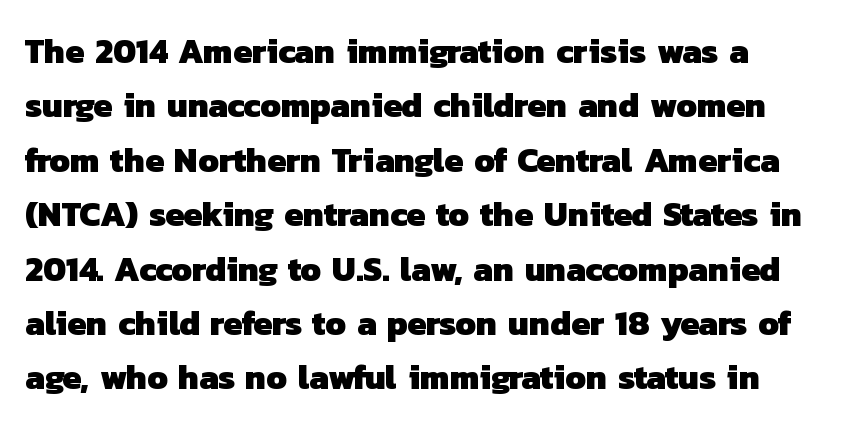
The image shows 34 px heavy sans-serif type; set normal line spacing (1.6x), normal letter spacing, not underlined; low stroke contrast and a medium x-height.
